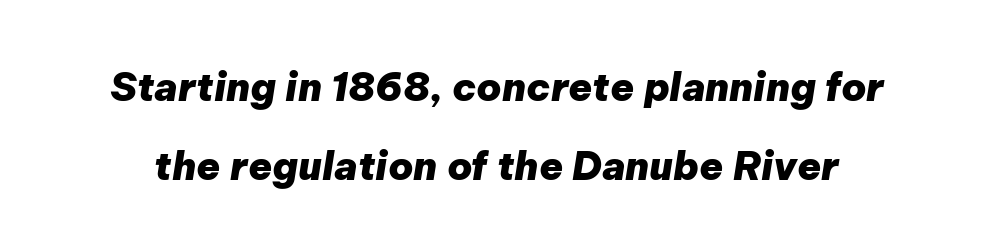
Q: Is the text bold? A: Yes.
Q: Is the text italic (slanted)? A: Yes, it leans right by about 9 degrees.
Q: Is the text underlined? A: No.
Q: Is the spacing between letters normal or unusually wide? A: Normal.
Q: Is the spacing between lines tight, normal or loose? A: Loose.
Q: Width (condensed, normal, or wide)? A: Normal.
Q: Stroke contrast? A: Low.
Q: x-height? A: Medium.
Q: Monospaced? A: No.
